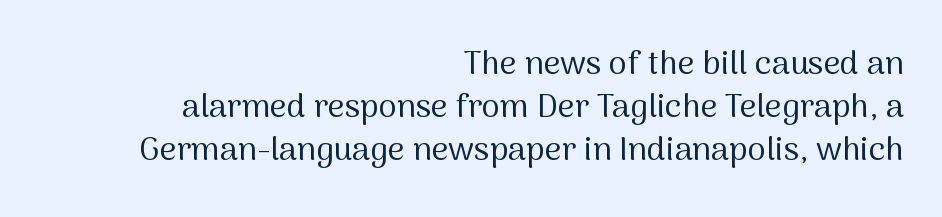
Does extra space separate the letters? No, they use regular spacing. This sample has the flowing, uneven cadence of proportional lettering. The type sits square on the baseline with zero lean. The passage shown is not bold in any degree. A normal amount of white space separates one row of letters from the next. Bare-footed words on every line.
